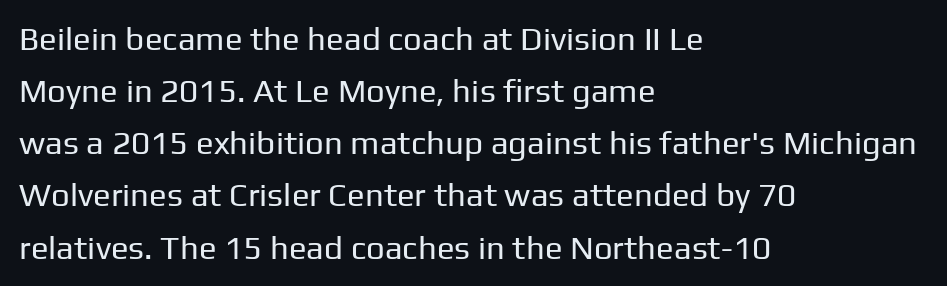
{"serif": "no", "italic": "no", "bold": "no", "weight": "regular", "width": "normal", "stroke_contrast": "low", "x_height": "medium", "monospaced": "no", "underline": "no", "align": "left", "line_spacing": "normal", "line_spacing_ratio": 1.58, "letter_spacing": "normal", "letter_spacing_em": 0.0, "glyph_px": 33}
